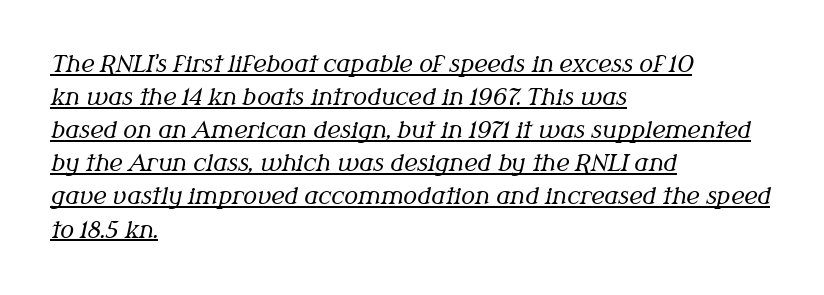
Q: Is the text bold? A: No.
Q: Is the text italic (slanted)? A: Yes, it leans right by about 12 degrees.
Q: Is the text underlined? A: Yes.
Q: How is the paragraph aligned? A: Left-aligned.
Q: Is the spacing between letters normal or unusually wide? A: Normal.
Q: Is the spacing between lines tight, normal or loose? A: Normal.
